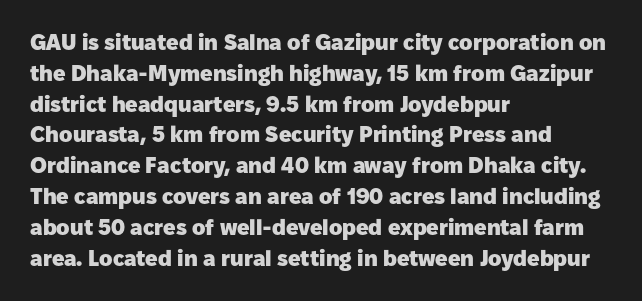
No italicization has been applied; the sample stays upright. The line-height multiplier appears to be the usual default. The face used here has the dense, thick strokes of a bold. Clear beneath every line of the passage. Each word holds together tightly as a unit, with standard inter-letter gaps. The typesetter chose a ragged-right arrangement here.
